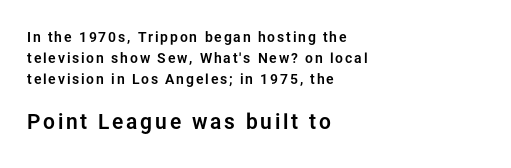
Q: Is the text italic (slanted)? A: No, it is upright.
Q: Is the text underlined? A: No.
Q: How is the paragraph aligned? A: Left-aligned.
Q: Is the spacing between lines tight, normal or loose? A: Normal.
Q: Which block of text is set in a larger size, the first (top) or the second (bottom)? A: The second (bottom) one.
